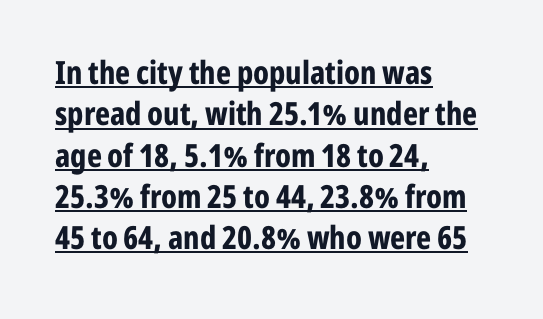
The image shows 32 px bold, condensed sans-serif type, upright; set left-aligned, normal line spacing (1.29x), normal letter spacing, underlined; low stroke contrast and a medium x-height.
